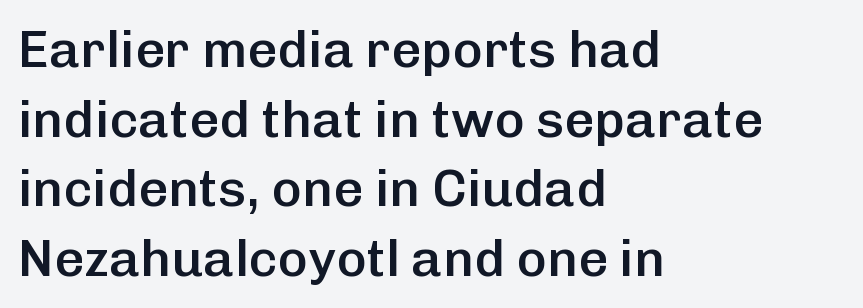
The image shows 52 px semibold sans-serif type, upright; set left-aligned, normal line spacing (1.34x), normal letter spacing, not underlined; low stroke contrast and a medium x-height.
